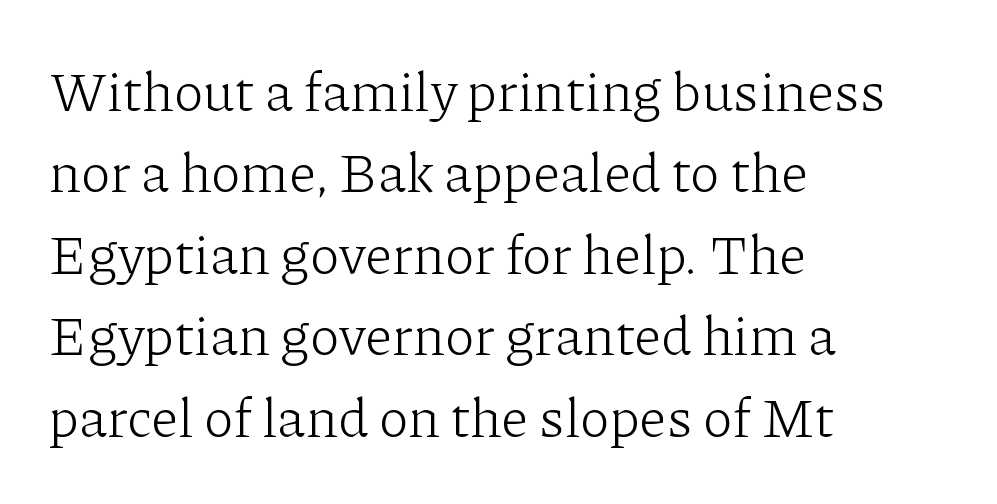
{"serif": "yes", "italic": "no", "bold": "no", "weight": "light", "width": "normal", "stroke_contrast": "low", "x_height": "medium", "monospaced": "no", "underline": "no", "align": "left", "line_spacing": "normal", "line_spacing_ratio": 1.48, "letter_spacing": "normal", "letter_spacing_em": 0.0, "glyph_px": 55}
